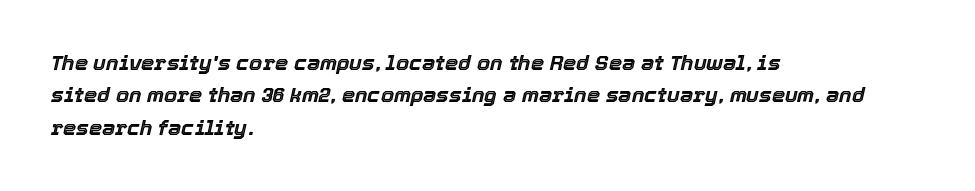
The image shows 21 px text type, italic (leaning right); set left-aligned, normal line spacing (1.54x), normal letter spacing, not underlined.
